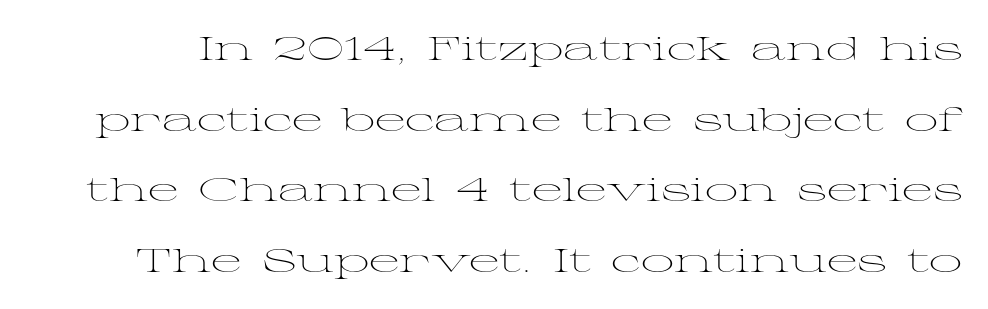
{"serif": "yes", "italic": "no", "bold": "no", "weight": "light", "width": "wide", "stroke_contrast": "medium", "x_height": "medium", "monospaced": "no", "underline": "no", "line_spacing": "loose", "line_spacing_ratio": 2.14, "letter_spacing": "normal", "letter_spacing_em": 0.0, "glyph_px": 33}
